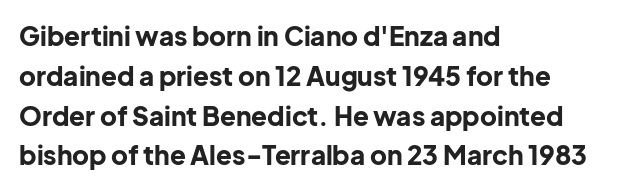
The image shows 26 px bold type, upright; set left-aligned, normal line spacing (1.53x), normal letter spacing, not underlined.
